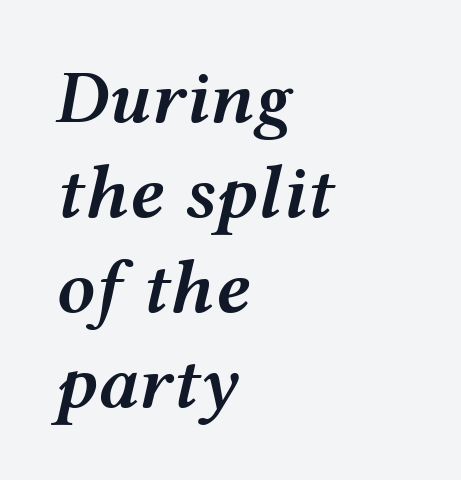
The image shows 76 px semibold, wide type, italic (leaning right); set left-aligned, normal line spacing (1.25x), normal letter spacing, not underlined; medium stroke contrast and a medium x-height.
